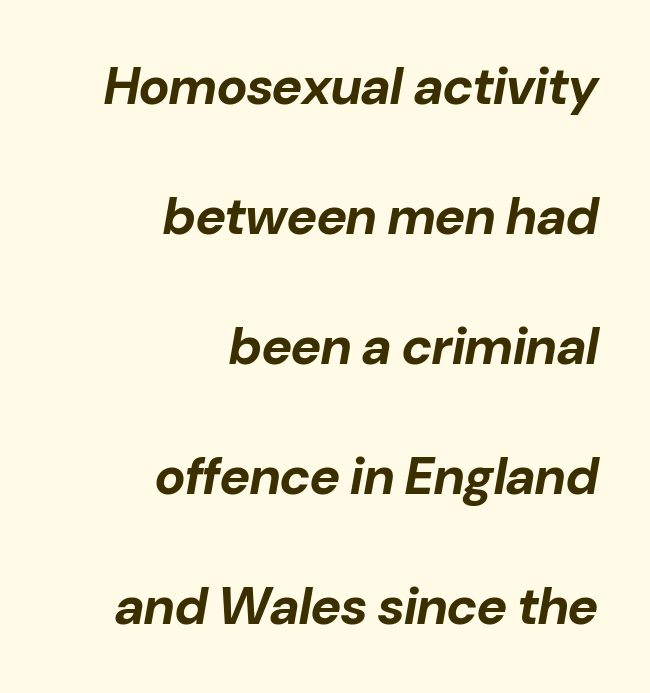
Q: Is the text bold? A: Yes.
Q: Is the text italic (slanted)? A: Yes, it leans right by about 10 degrees.
Q: Is the text underlined? A: No.
Q: How is the paragraph aligned? A: Right-aligned.
Q: Is the spacing between letters normal or unusually wide? A: Normal.
Q: Is the spacing between lines tight, normal or loose? A: Loose.
Q: Width (condensed, normal, or wide)? A: Normal.
Q: Stroke contrast? A: Low.
Q: x-height? A: Medium.
Q: Monospaced? A: No.
